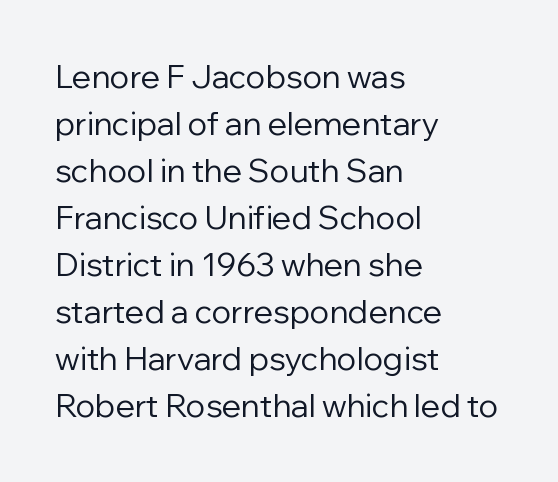
{"serif": "no", "italic": "no", "bold": "no", "weight": "regular", "width": "normal", "stroke_contrast": "low", "x_height": "medium", "monospaced": "no", "underline": "no", "align": "left", "line_spacing": "normal", "line_spacing_ratio": 1.47, "letter_spacing": "normal", "letter_spacing_em": 0.0, "glyph_px": 32}
